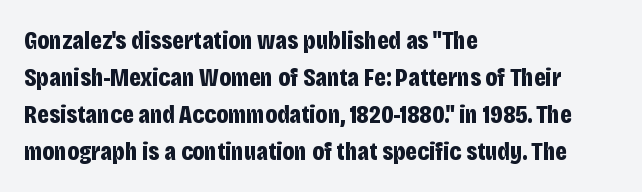
The image shows 26 px bold type, upright; set left-aligned, normal line spacing (1.42x), normal letter spacing, not underlined.
